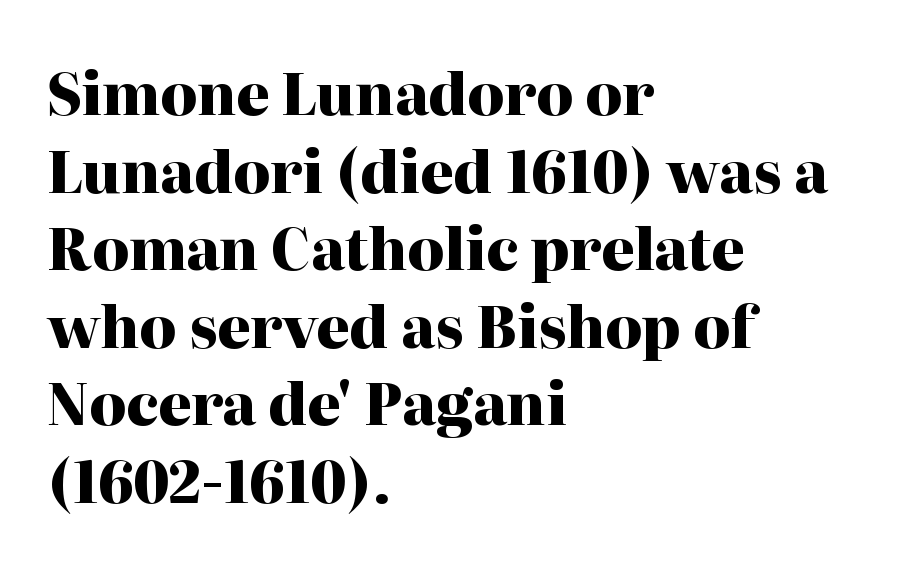
{"serif": "yes", "italic": "no", "bold": "yes", "weight": "heavy", "width": "normal", "stroke_contrast": "high", "x_height": "medium", "monospaced": "no", "underline": "no", "align": "left", "line_spacing": "normal", "line_spacing_ratio": 1.36, "letter_spacing": "normal", "letter_spacing_em": 0.0, "glyph_px": 57}
